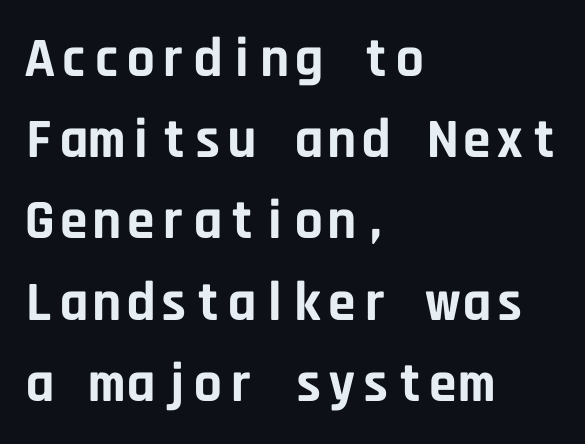
The image shows 56 px bold sans-serif type, upright, monospaced; set left-aligned, normal line spacing (1.45x), normal letter spacing, not underlined; low stroke contrast and a large x-height.
